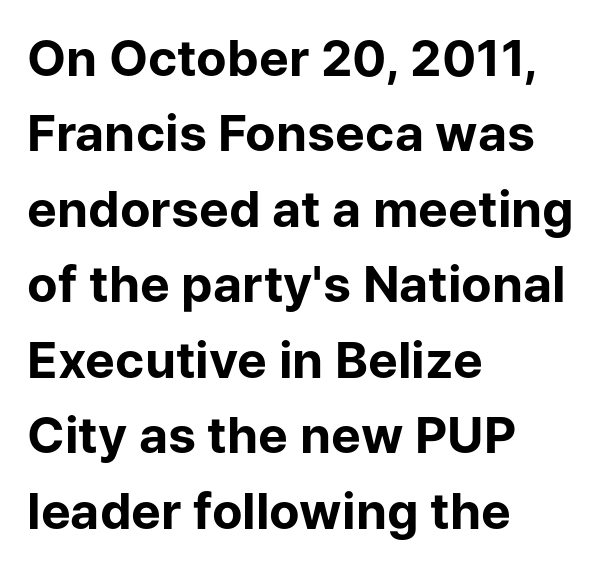
Q: Is the text bold? A: Yes.
Q: Is the text italic (slanted)? A: No, it is upright.
Q: Is the typeface a serif or a sans-serif typeface? A: Sans-serif.
Q: Is the text underlined? A: No.
Q: How is the paragraph aligned? A: Left-aligned.
Q: Is the spacing between letters normal or unusually wide? A: Normal.
Q: Is the spacing between lines tight, normal or loose? A: Normal.
Q: Width (condensed, normal, or wide)? A: Normal.
Q: Stroke contrast? A: Low.
Q: x-height? A: Medium.
Q: Monospaced? A: No.
